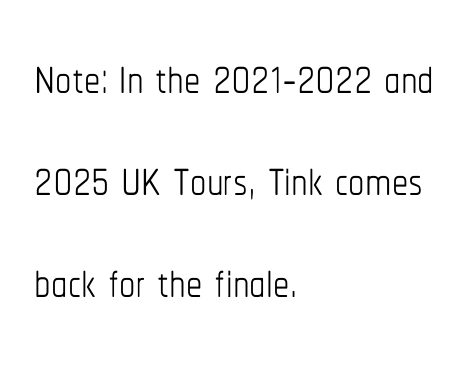
The image shows 65 px thin, condensed type, upright; set left-aligned, normal line spacing (1.57x), normal letter spacing, not underlined; low stroke contrast and a medium x-height.
